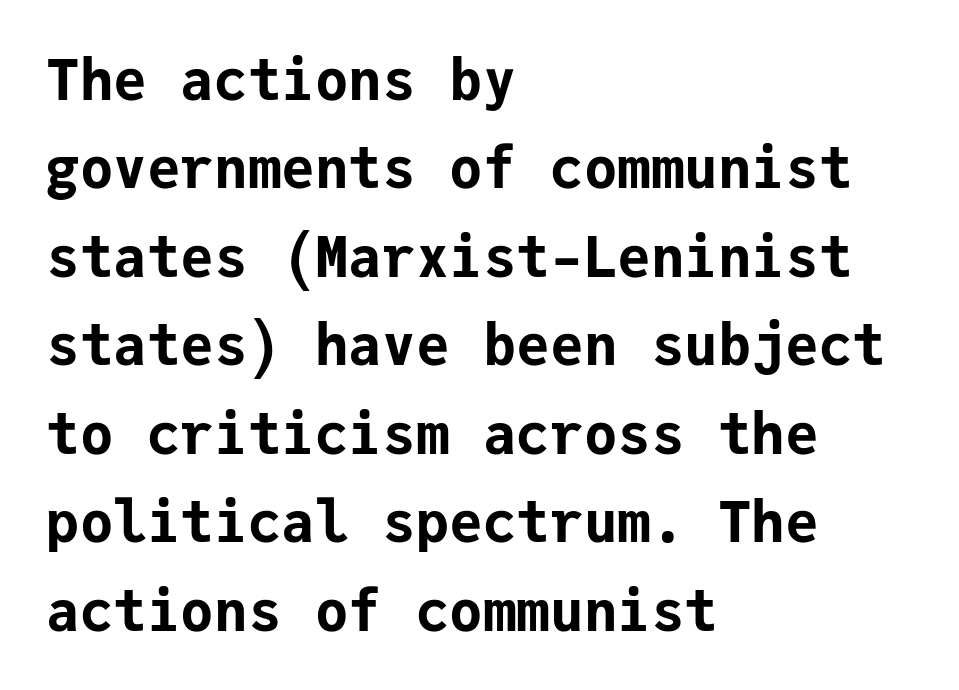
{"serif": "no", "italic": "no", "bold": "yes", "weight": "bold", "width": "normal", "stroke_contrast": "low", "x_height": "medium", "monospaced": "yes", "underline": "no", "align": "left", "line_spacing": "normal", "line_spacing_ratio": 1.58, "letter_spacing": "normal", "letter_spacing_em": 0.0, "glyph_px": 56}
